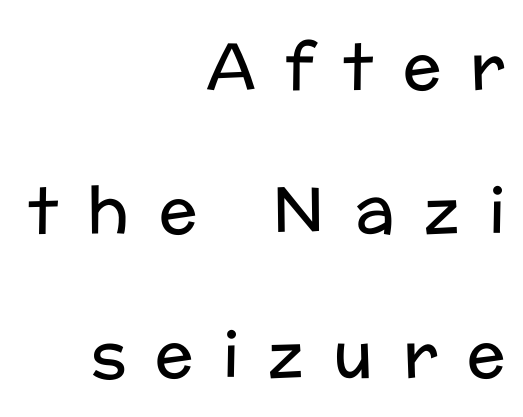
Q: Is the text bold? A: No.
Q: Is the text italic (slanted)? A: No, it is upright.
Q: Is the typeface a serif or a sans-serif typeface? A: Sans-serif.
Q: Is the text underlined? A: No.
Q: How is the paragraph aligned? A: Right-aligned.
Q: Is the spacing between letters normal or unusually wide? A: Unusually wide.
Q: Is the spacing between lines tight, normal or loose? A: Loose.
Q: Width (condensed, normal, or wide)? A: Normal.
Q: Stroke contrast? A: Low.
Q: x-height? A: Medium.
Q: Monospaced? A: No.
